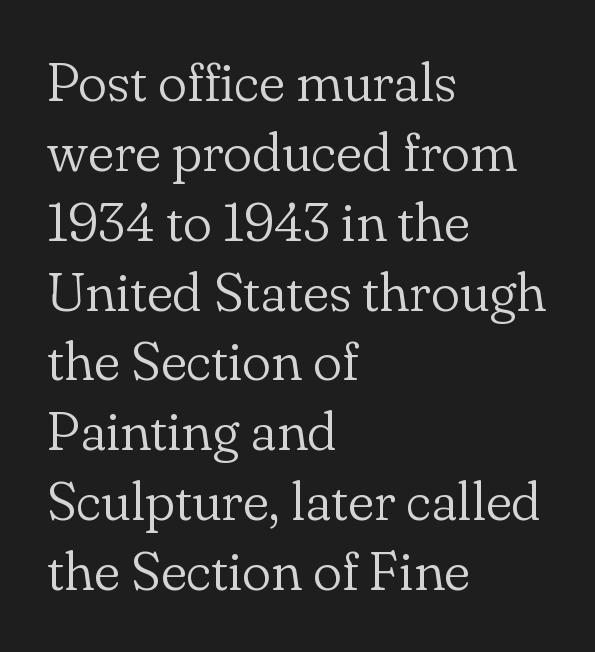
{"serif": "yes", "italic": "no", "bold": "no", "weight": "light", "width": "normal", "stroke_contrast": "low", "x_height": "small", "monospaced": "no", "underline": "no", "align": "left", "line_spacing": "normal", "line_spacing_ratio": 1.27, "letter_spacing": "normal", "letter_spacing_em": 0.0, "glyph_px": 55}
